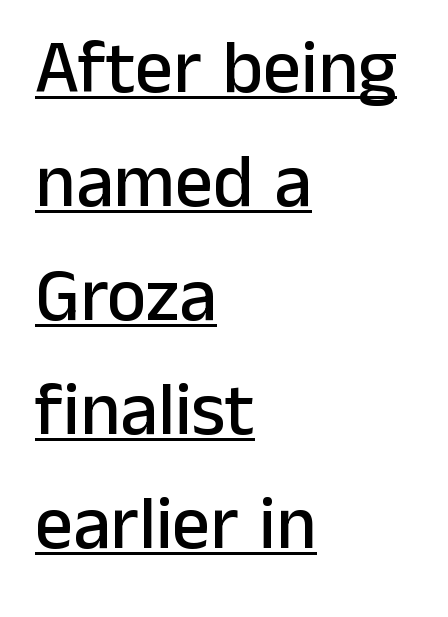
Q: Is the text italic (slanted)? A: No, it is upright.
Q: Is the typeface a serif or a sans-serif typeface? A: Sans-serif.
Q: Is the text underlined? A: Yes.
Q: How is the paragraph aligned? A: Left-aligned.
Q: Is the spacing between letters normal or unusually wide? A: Normal.
Q: Is the spacing between lines tight, normal or loose? A: Normal.
Q: Width (condensed, normal, or wide)? A: Normal.
Q: Stroke contrast? A: Low.
Q: x-height? A: Medium.
Q: Monospaced? A: No.
